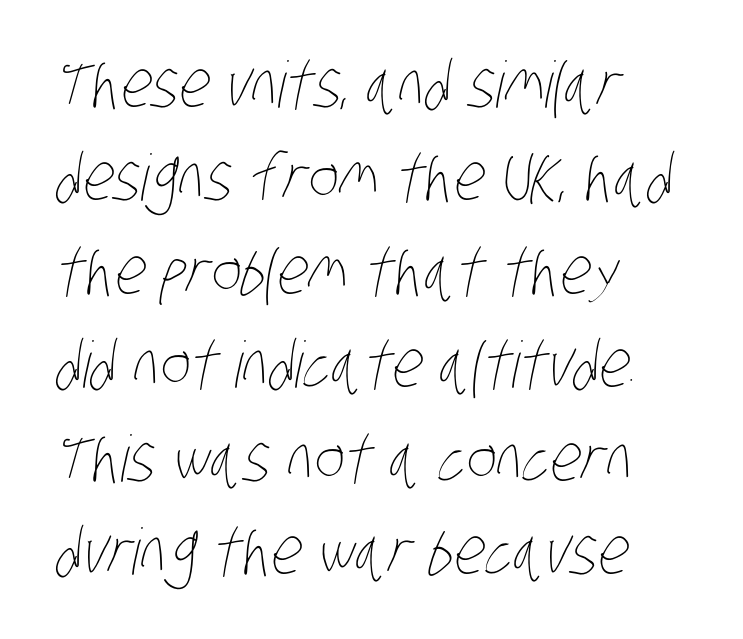
{"bold": "no", "weight": "thin", "width": "condensed", "stroke_contrast": "low", "x_height": "large", "monospaced": "no", "underline": "no", "align": "left", "line_spacing": "normal", "line_spacing_ratio": 1.46, "letter_spacing": "normal", "letter_spacing_em": 0.0, "glyph_px": 64}
